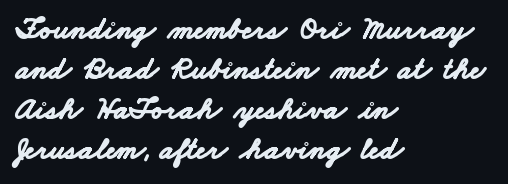
Look at the stroke-to-counter ratio: heavy, a bold. Caption: standard tracking, unaltered. Proportional: the letters do not fall into vertical columns. Underlining? Definitely not there. Summary of vertical rhythm: regular, with standard interline spacing.
